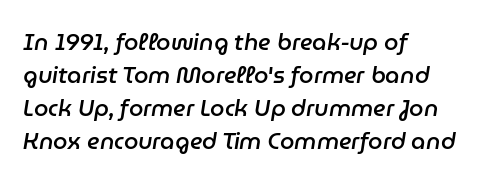
{"italic": "yes", "lean": "right", "slant_degrees": 9, "bold": "semi", "underline": "no", "align": "left", "line_spacing": "normal", "line_spacing_ratio": 1.44, "letter_spacing": "normal", "letter_spacing_em": 0.0, "glyph_px": 23}
